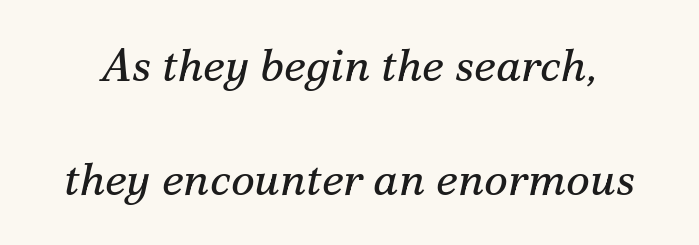
{"serif": "yes", "italic": "yes", "lean": "right", "slant_degrees": 12, "bold": "no", "weight": "regular", "width": "normal", "stroke_contrast": "medium", "x_height": "small", "monospaced": "no", "underline": "no", "line_spacing": "loose", "line_spacing_ratio": 2.48, "letter_spacing": "normal", "letter_spacing_em": 0.0, "glyph_px": 46}
